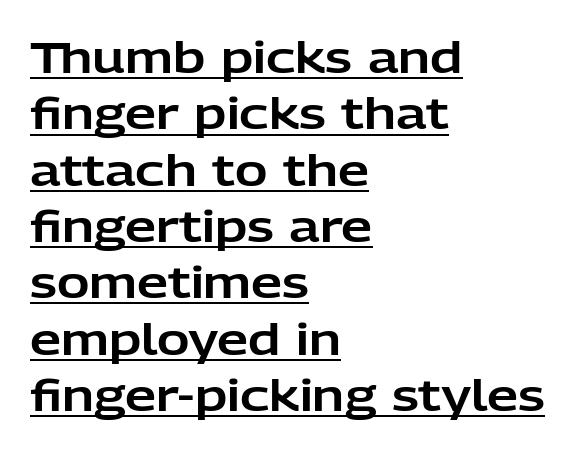
{"serif": "no", "italic": "no", "width": "normal", "stroke_contrast": "low", "x_height": "medium", "monospaced": "no", "underline": "yes", "align": "left", "line_spacing": "normal", "line_spacing_ratio": 1.28, "letter_spacing": "normal", "letter_spacing_em": 0.0, "glyph_px": 44}
